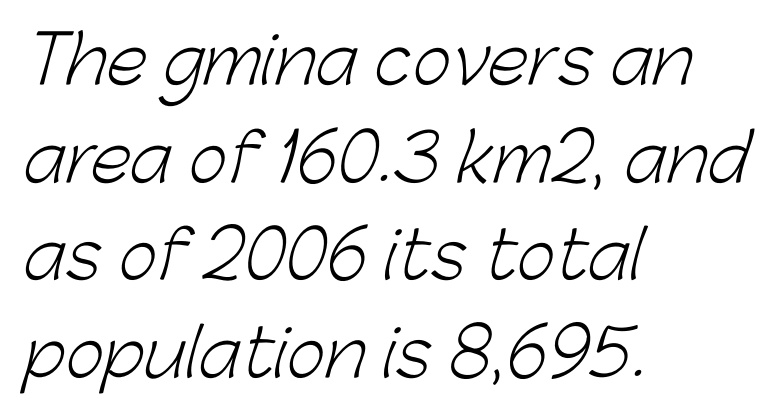
Looks like regular typesetting: each glyph gets only the width it needs. I'd call this a sans setting — the letters go barefoot. Baseline-to-baseline distance is the conventional proportion of letter height. Vertical stems look standard width or narrower in stroke. The letters sit at their default tracking, neither squeezed nor spread. Unmarked baselines from the first word to the last.
